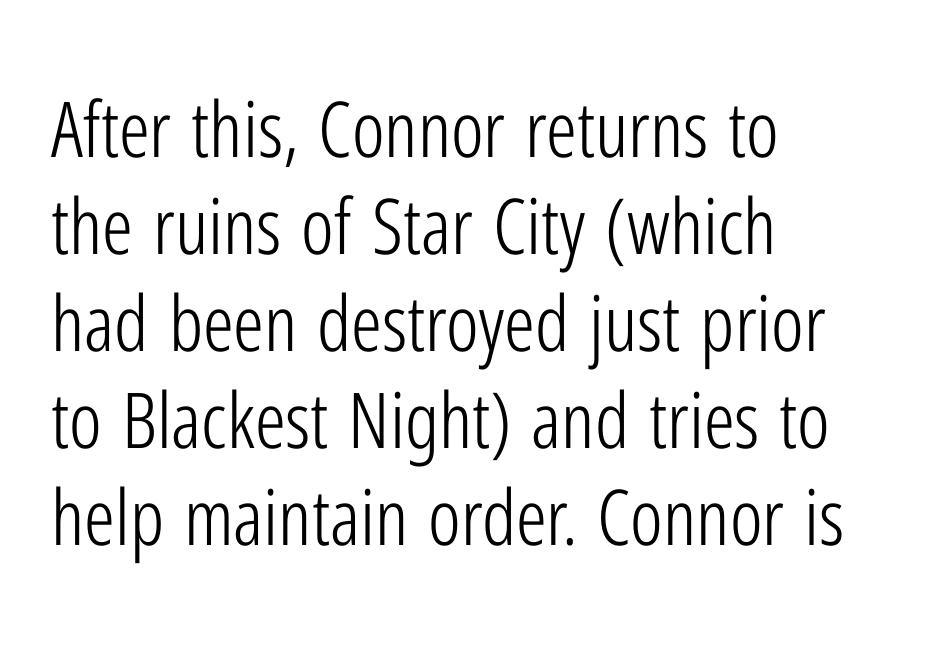
{"serif": "no", "italic": "no", "bold": "no", "weight": "light", "width": "condensed", "stroke_contrast": "low", "x_height": "medium", "monospaced": "no", "underline": "no", "align": "left", "line_spacing": "normal", "line_spacing_ratio": 1.26, "letter_spacing": "normal", "letter_spacing_em": 0.0, "glyph_px": 77}
